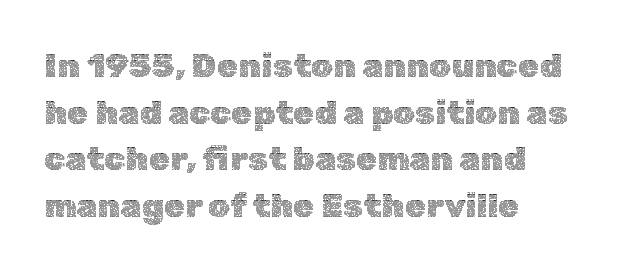
How are the letters spaced? Ordinarily, with no added tracking. How would I describe the line gaps? Plain and ordinary. Glance below the letters and you will spot only blank space. In terms of posture, this sample is upright.
